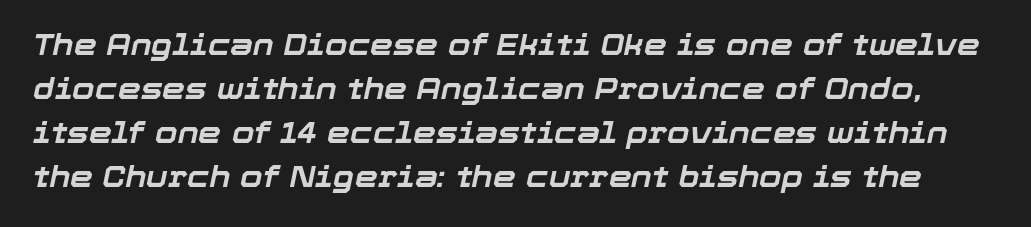
Note the varied advance widths — an 'i' is clearly narrower than an 'm'. Clear beneath every line of the passage. Strong, thick strokes mark this as bold type. The line-height multiplier appears to be the usual default.
